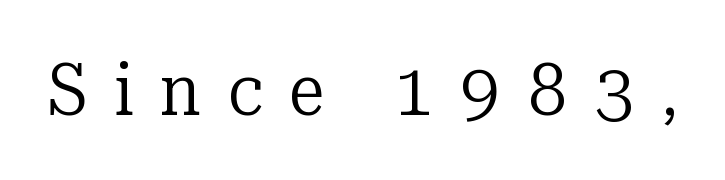
{"serif": "yes", "italic": "no", "bold": "no", "weight": "regular", "width": "normal", "stroke_contrast": "low", "x_height": "medium", "monospaced": "no", "underline": "no", "letter_spacing": "wide", "letter_spacing_em": 0.36, "glyph_px": 73}
